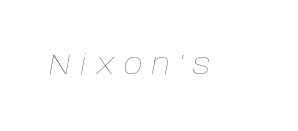
Q: Is the text bold? A: No.
Q: Is the text italic (slanted)? A: Yes, it leans right by about 10 degrees.
Q: Is the text underlined? A: No.
Q: Is the spacing between letters normal or unusually wide? A: Unusually wide.
Q: Width (condensed, normal, or wide)? A: Normal.
Q: Stroke contrast? A: Low.
Q: x-height? A: Large.
Q: Monospaced? A: No.
